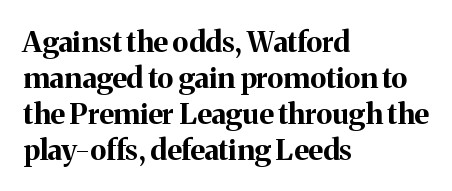
{"serif": "yes", "italic": "no", "bold": "yes", "weight": "bold", "width": "normal", "stroke_contrast": "medium", "x_height": "medium", "monospaced": "no", "underline": "no", "align": "left", "line_spacing_ratio": 1.24, "letter_spacing": "normal", "letter_spacing_em": 0.0, "glyph_px": 29}
